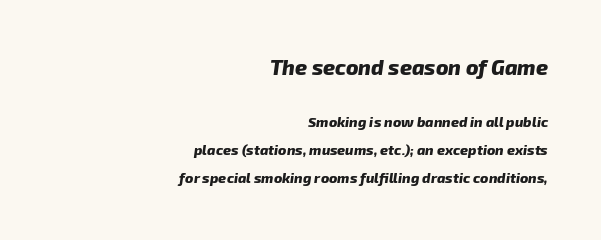
What stands out about the letter spacing? Nothing — it is the standard amount. Visually the block forms a straight wall on the right and a jagged coastline on the left. The passage shown stacks its lines with a broad gap. The space directly below the letters is spotless. Is the type bold? Yes — the strokes are clearly thick and heavy.
